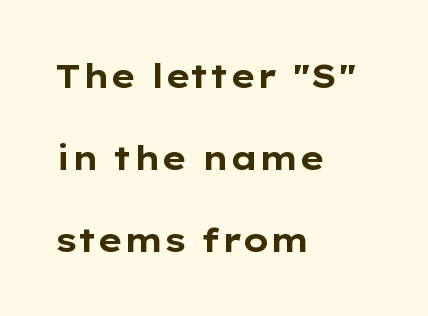
The lettering stays uniformly vertical, giving the passage a roman look. Proportional: the letters do not fall into vertical columns. Descenders are the only things crossing below the line. Weight: bold. Look at the bottom of the vertical strokes: they stop flat, with no serifs. Does extra space separate the letters? No, they use regular spacing.
